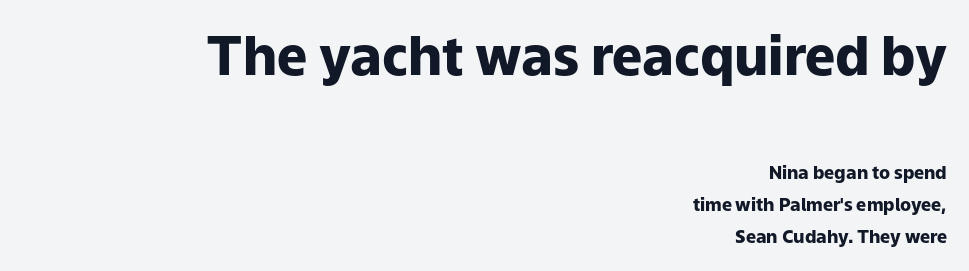
Note: larger setting up top, smaller setting below. The face used here is proportionally spaced, like ordinary book or web type. This sample uses an upright cut, with every glyph sitting square on the baseline. This is heavy type, rendered in bold.
